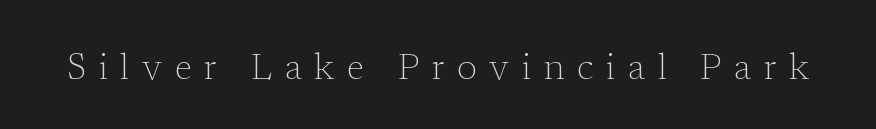
Q: Is the text bold? A: No.
Q: Is the text italic (slanted)? A: No, it is upright.
Q: Is the typeface a serif or a sans-serif typeface? A: Serif.
Q: Is the text underlined? A: No.
Q: Is the spacing between letters normal or unusually wide? A: Unusually wide.
Q: Width (condensed, normal, or wide)? A: Normal.
Q: Stroke contrast? A: Low.
Q: x-height? A: Medium.
Q: Monospaced? A: No.
